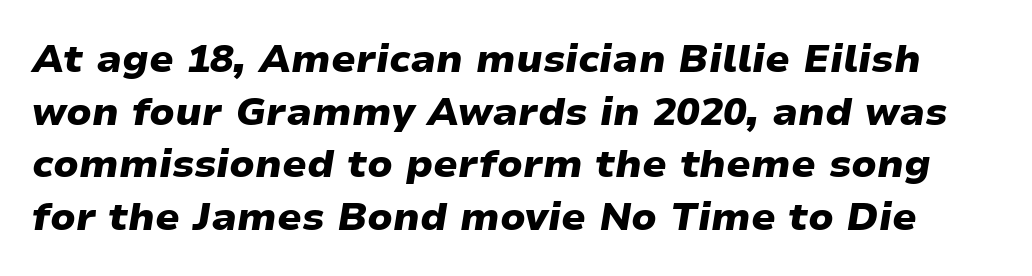
Horizontal bands of white between lines are of average thickness. The rendering uses natural spacing where letterforms have individual widths. When letters slant like this, we call the style italic. The area under the type is left untouched. The rendering keeps characters at their native spacing.
